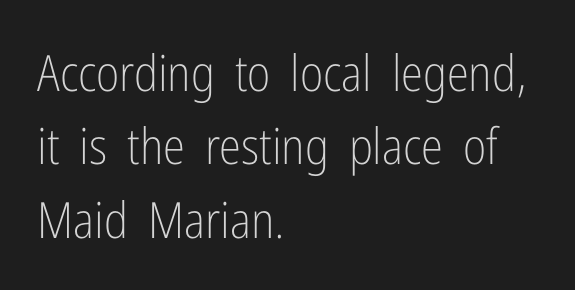
Q: Is the text bold? A: No.
Q: Is the text italic (slanted)? A: No, it is upright.
Q: Is the typeface a serif or a sans-serif typeface? A: Sans-serif.
Q: Is the text underlined? A: No.
Q: How is the paragraph aligned? A: Left-aligned.
Q: Is the spacing between letters normal or unusually wide? A: Normal.
Q: Is the spacing between lines tight, normal or loose? A: Normal.
Q: Width (condensed, normal, or wide)? A: Condensed.
Q: Stroke contrast? A: Low.
Q: x-height? A: Medium.
Q: Monospaced? A: No.
